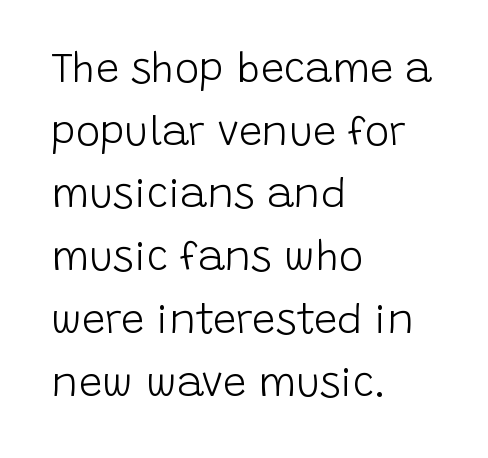
The image shows 41 px light sans-serif type, upright; set left-aligned, normal line spacing (1.53x), normal letter spacing, not underlined; low stroke contrast and a large x-height.
